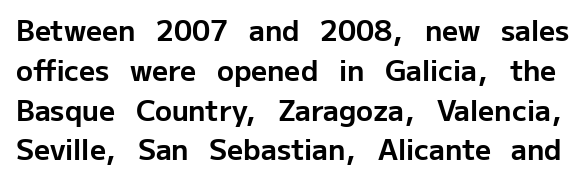
Nobody touched the tracking dial on this one. Descender tails drop into unmarked territory. In terms of letterform style, serifs are entirely absent. Look at the stroke-to-counter ratio: heavy, a bold. Style check: upright. Compared with typical paragraphs, the rows here are spaced about the same.
